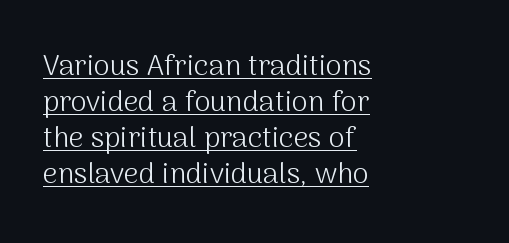
{"serif": "no", "italic": "no", "bold": "no", "weight": "light", "width": "normal", "stroke_contrast": "medium", "x_height": "medium", "monospaced": "no", "underline": "yes", "align": "left", "line_spacing_ratio": 1.24, "letter_spacing": "normal", "letter_spacing_em": 0.0, "glyph_px": 29}
